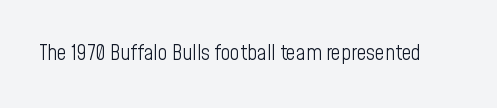
{"italic": "no", "bold": "no", "underline": "no", "letter_spacing": "normal", "letter_spacing_em": 0.0, "glyph_px": 21}
